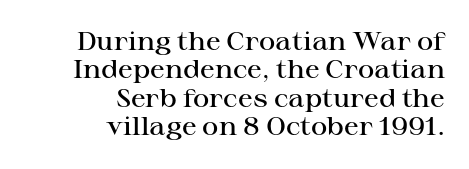
{"italic": "no", "bold": "semi", "underline": "no", "align": "right", "line_spacing": "tight", "line_spacing_ratio": 1.14, "letter_spacing": "normal", "letter_spacing_em": 0.0, "glyph_px": 25}
